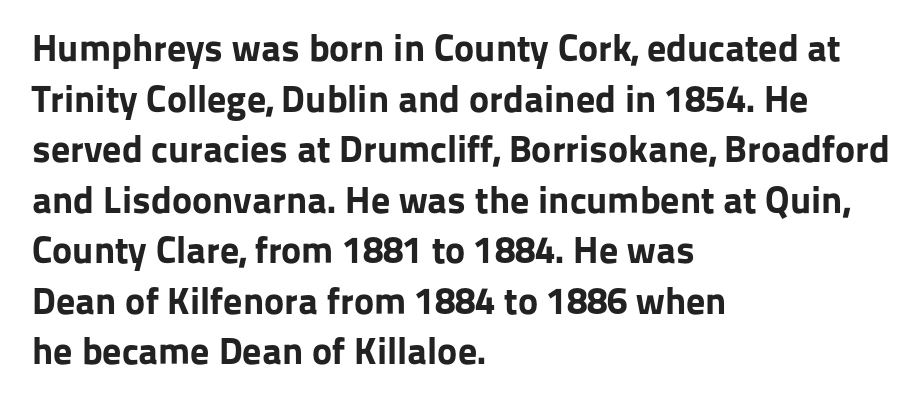
Q: Is the text bold? A: Yes.
Q: Is the text italic (slanted)? A: No, it is upright.
Q: Is the typeface a serif or a sans-serif typeface? A: Sans-serif.
Q: Is the text underlined? A: No.
Q: How is the paragraph aligned? A: Left-aligned.
Q: Is the spacing between letters normal or unusually wide? A: Normal.
Q: Is the spacing between lines tight, normal or loose? A: Normal.
Q: Width (condensed, normal, or wide)? A: Normal.
Q: Stroke contrast? A: Low.
Q: x-height? A: Medium.
Q: Monospaced? A: No.
